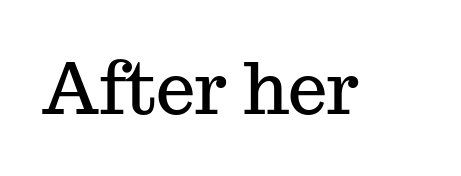
Q: Is the text italic (slanted)? A: No, it is upright.
Q: Is the typeface a serif or a sans-serif typeface? A: Serif.
Q: Is the text underlined? A: No.
Q: Is the spacing between letters normal or unusually wide? A: Normal.
Q: Width (condensed, normal, or wide)? A: Normal.
Q: Stroke contrast? A: Medium.
Q: x-height? A: Medium.
Q: Monospaced? A: No.
